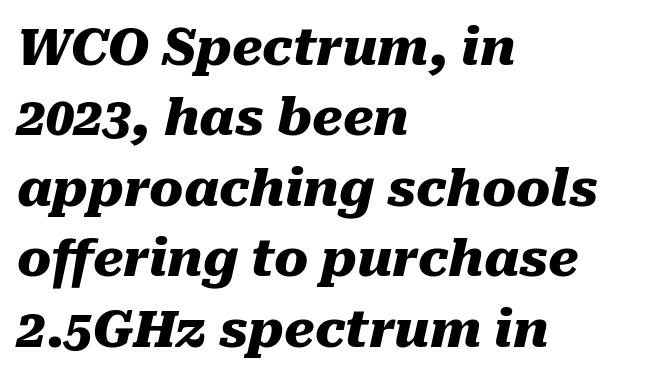
Compared with ordinary roman type, these characters are visibly tilted. The font is running at its bold setting. Look at the tracking — it's just the regular setting, nothing added. The string is rendered with underlining switched off.
